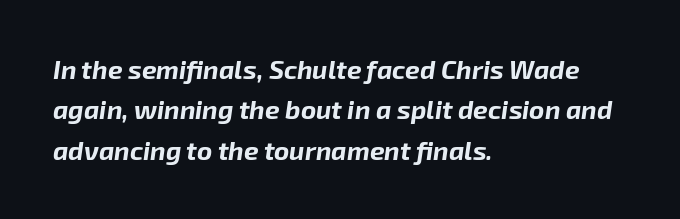
How are the letters spaced? Ordinarily, with no added tracking. Reading down the column, the eye jumps a familiar distance to each next line. Caption: bold face, heavy strokes. Typeset ragged right — the left edge is the straight one. Style check: oblique.
